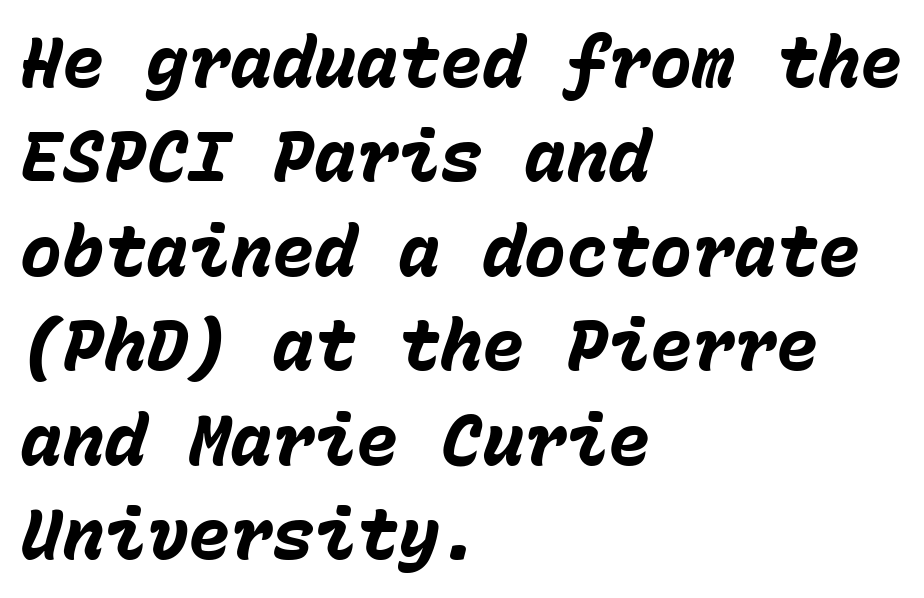
{"italic": "yes", "lean": "right", "slant_degrees": 15, "bold": "yes", "weight": "heavy", "width": "normal", "stroke_contrast": "low", "x_height": "medium", "monospaced": "yes", "underline": "no", "align": "left", "line_spacing": "normal", "line_spacing_ratio": 1.35, "letter_spacing": "normal", "letter_spacing_em": 0.0, "glyph_px": 70}
